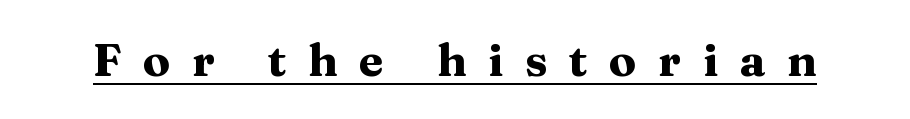
You can tell it's not italic because the verticals are truly vertical. Characters follow at a spacing far wider than the type designer built in. The glyphs in this specimen are seriffed. The rendering uses a bold face; every stroke is thick and dark.
